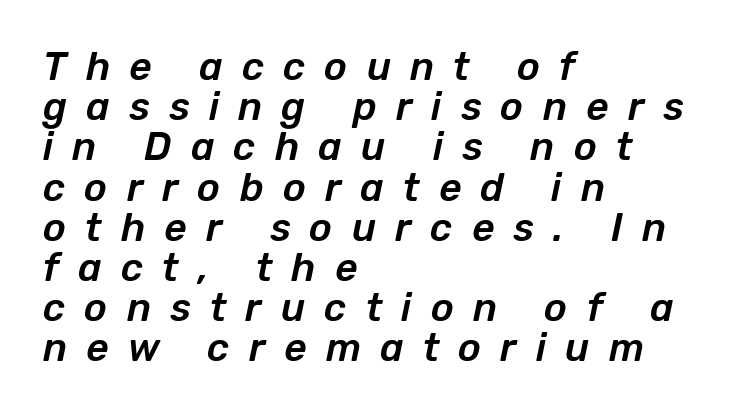
The image shows 39 px text type, italic (leaning right); set left-aligned, tight line spacing (1.03x), unusually wide letter spacing (+0.49 em), not underlined; low stroke contrast and a medium x-height.
